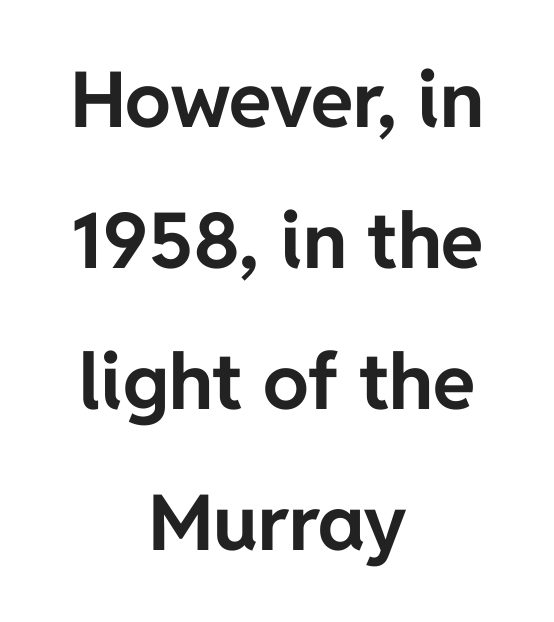
The tracking reads as untouched default to a designer's eye. Has an underline been added? It has not. The letters carry no serifs — their stems end cleanly without finishing strokes. Rendered with straight, roman letterforms. Bold? Absolutely — the strokes are thick and heavy. This sample has the flowing, uneven cadence of proportional lettering.
